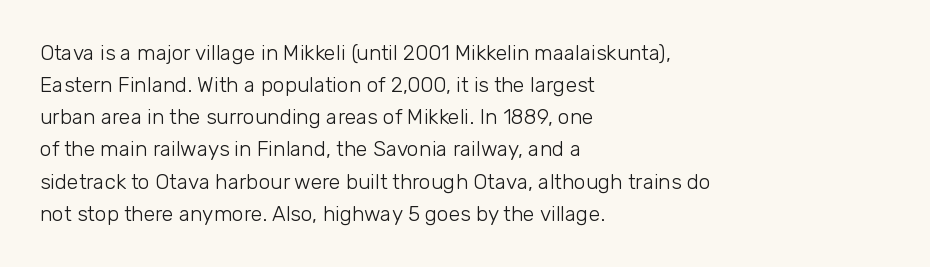
{"italic": "no", "bold": "no", "underline": "no", "align": "left", "line_spacing": "normal", "line_spacing_ratio": 1.53, "letter_spacing": "normal", "letter_spacing_em": 0.0, "glyph_px": 21}
